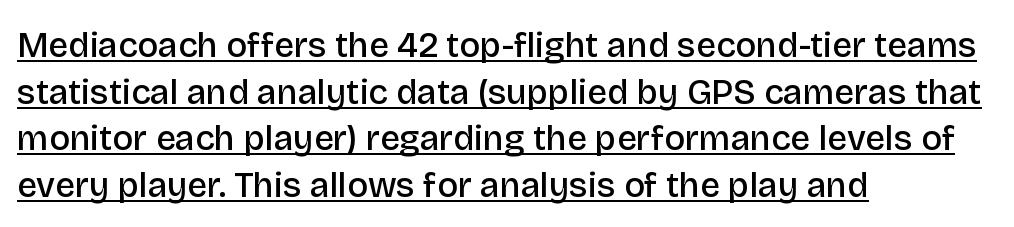
The image shows 35 px semibold sans-serif type, upright; set left-aligned, normal line spacing (1.33x), normal letter spacing, underlined; low stroke contrast and a large x-height.
